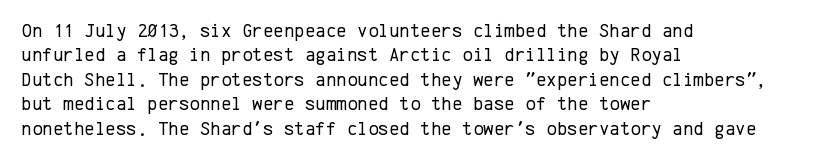
Q: Is the text bold? A: No.
Q: Is the text italic (slanted)? A: No, it is upright.
Q: Is the text underlined? A: No.
Q: How is the paragraph aligned? A: Left-aligned.
Q: Is the spacing between letters normal or unusually wide? A: Normal.
